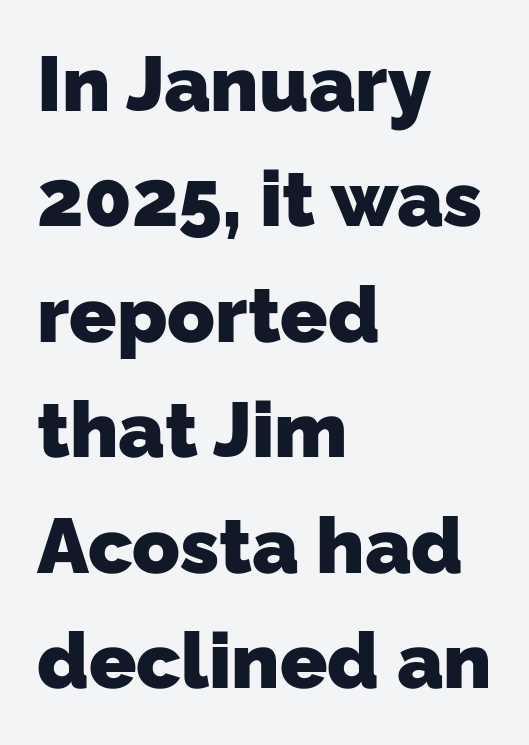
Q: Is the text bold? A: Yes.
Q: Is the typeface a serif or a sans-serif typeface? A: Sans-serif.
Q: Is the text underlined? A: No.
Q: How is the paragraph aligned? A: Left-aligned.
Q: Is the spacing between letters normal or unusually wide? A: Normal.
Q: Is the spacing between lines tight, normal or loose? A: Normal.
Q: Width (condensed, normal, or wide)? A: Normal.
Q: Stroke contrast? A: Low.
Q: x-height? A: Medium.
Q: Monospaced? A: No.
